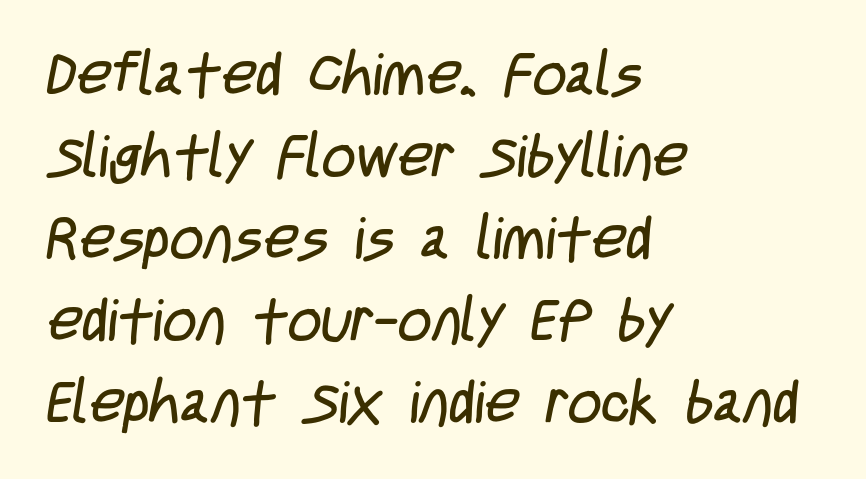
Q: Is the text bold? A: No.
Q: Is the typeface a serif or a sans-serif typeface? A: Sans-serif.
Q: Is the text underlined? A: No.
Q: How is the paragraph aligned? A: Left-aligned.
Q: Is the spacing between letters normal or unusually wide? A: Normal.
Q: Is the spacing between lines tight, normal or loose? A: Normal.
Q: Width (condensed, normal, or wide)? A: Condensed.
Q: Stroke contrast? A: Low.
Q: x-height? A: Large.
Q: Monospaced? A: No.
